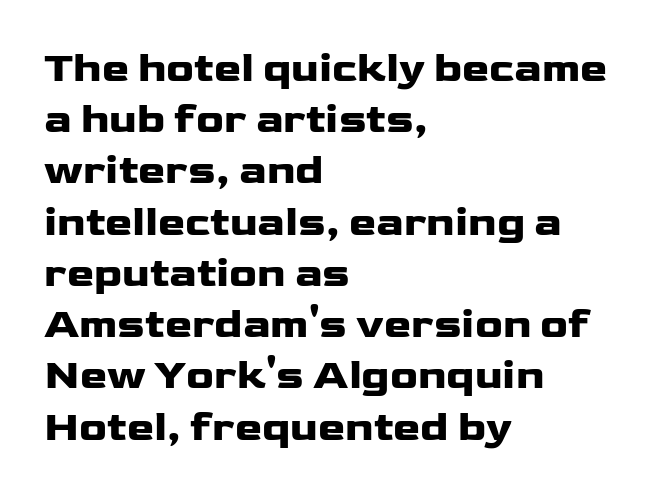
Q: Is the text bold? A: Yes.
Q: Is the text italic (slanted)? A: No, it is upright.
Q: Is the typeface a serif or a sans-serif typeface? A: Sans-serif.
Q: Is the text underlined? A: No.
Q: How is the paragraph aligned? A: Left-aligned.
Q: Is the spacing between letters normal or unusually wide? A: Normal.
Q: Is the spacing between lines tight, normal or loose? A: Normal.
Q: Width (condensed, normal, or wide)? A: Wide.
Q: Stroke contrast? A: Low.
Q: x-height? A: Medium.
Q: Monospaced? A: No.
